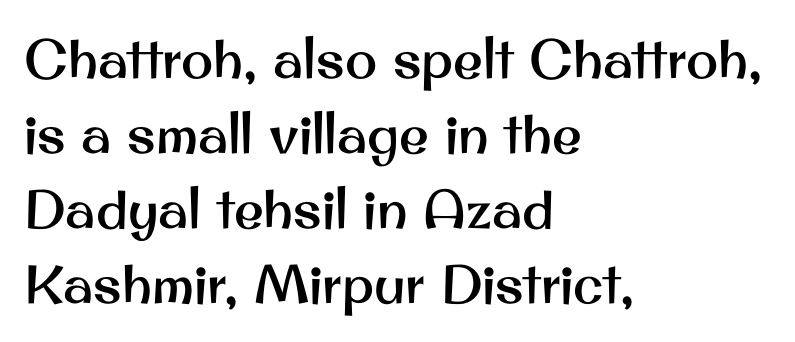
{"serif": "no", "italic": "no", "width": "normal", "stroke_contrast": "medium", "x_height": "small", "monospaced": "no", "underline": "no", "align": "left", "line_spacing": "normal", "line_spacing_ratio": 1.39, "letter_spacing": "normal", "letter_spacing_em": 0.0, "glyph_px": 54}
